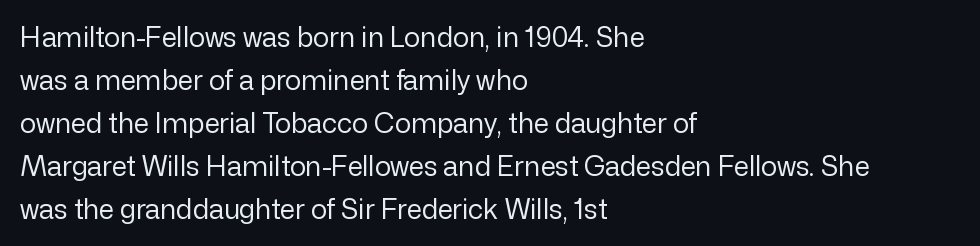
{"italic": "no", "bold": "no", "underline": "no", "align": "left", "line_spacing": "normal", "line_spacing_ratio": 1.59, "letter_spacing": "normal", "letter_spacing_em": 0.0, "glyph_px": 27}
